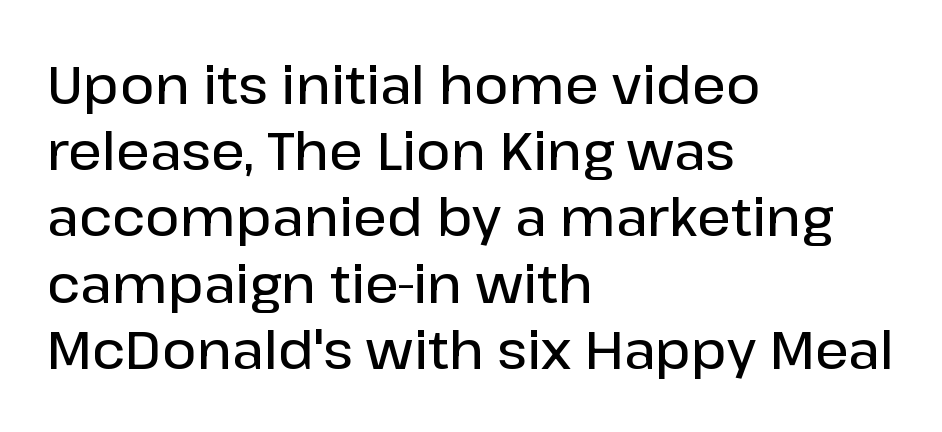
Examine the stroke ends and you'll find no serifs. The paragraph has a hard left edge and a soft right edge. Each row of text sits above clean, open space. The passage shown is typed in a proportional face where columns would drift.
